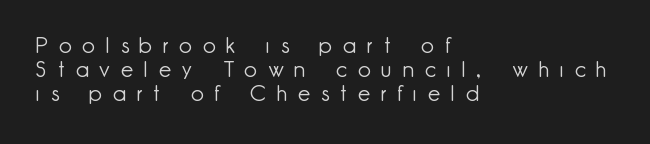
The image shows 22 px text type, upright; set left-aligned, tight line spacing (1.1x), unusually wide letter spacing (+0.5 em), not underlined.
